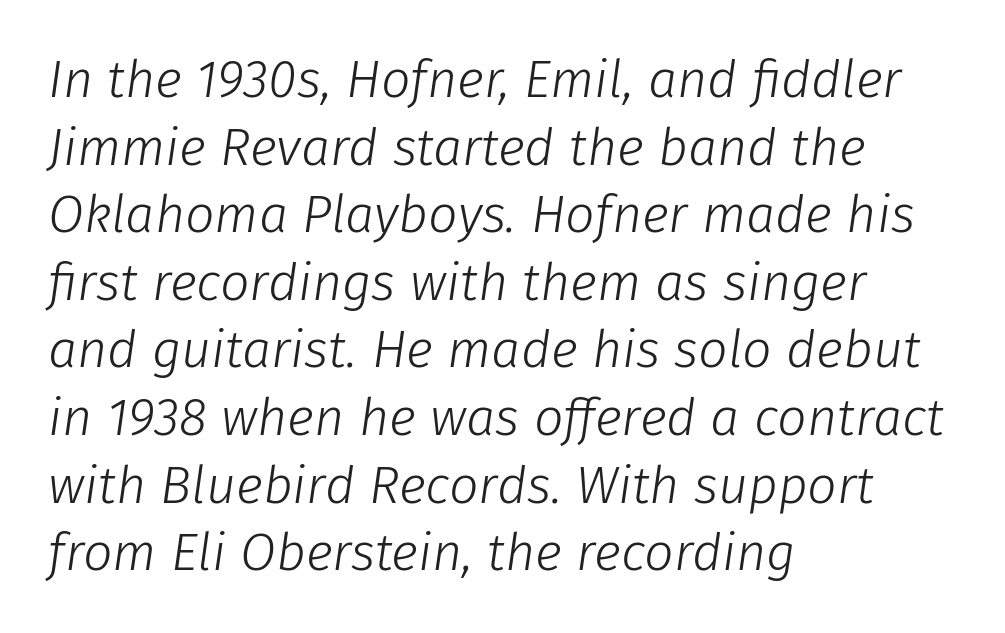
The image shows 52 px light type, italic (leaning right); set left-aligned, normal line spacing (1.3x), normal letter spacing, not underlined; low stroke contrast and a medium x-height.
